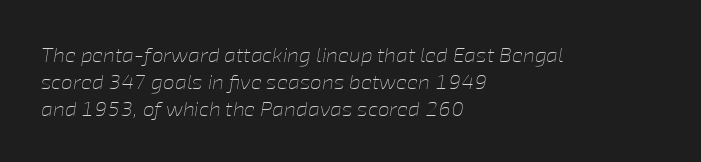
Q: Is the text bold? A: No.
Q: Is the text italic (slanted)? A: Yes, it leans right by about 8 degrees.
Q: Is the text underlined? A: No.
Q: How is the paragraph aligned? A: Left-aligned.
Q: Is the spacing between letters normal or unusually wide? A: Normal.
Q: Is the spacing between lines tight, normal or loose? A: Normal.
